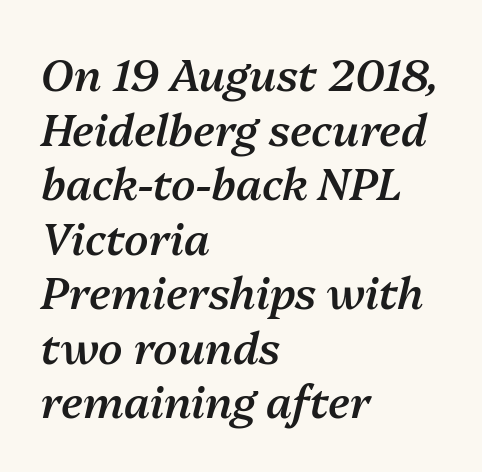
The image shows 44 px semibold type, italic (leaning right); set left-aligned, line spacing 1.24x, normal letter spacing, not underlined; medium stroke contrast and a medium x-height.
